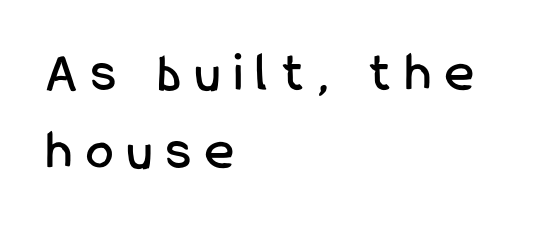
The image shows 55 px condensed sans-serif type, upright; set left-aligned, normal line spacing (1.42x), unusually wide letter spacing (+0.26 em), not underlined; low stroke contrast and a medium x-height.
